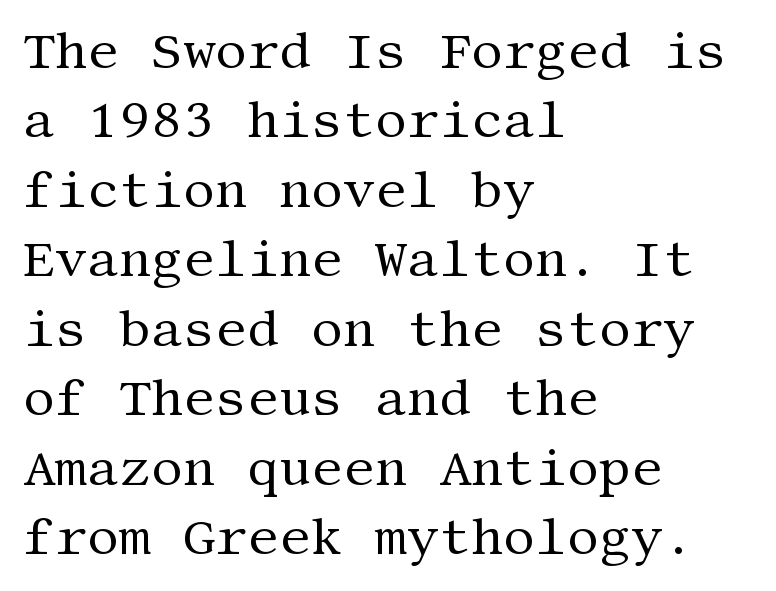
{"serif": "yes", "italic": "no", "bold": "no", "weight": "regular", "width": "normal", "stroke_contrast": "medium", "x_height": "large", "underline": "no", "align": "left", "line_spacing": "normal", "line_spacing_ratio": 1.39, "letter_spacing": "normal", "letter_spacing_em": 0.0, "glyph_px": 50}
